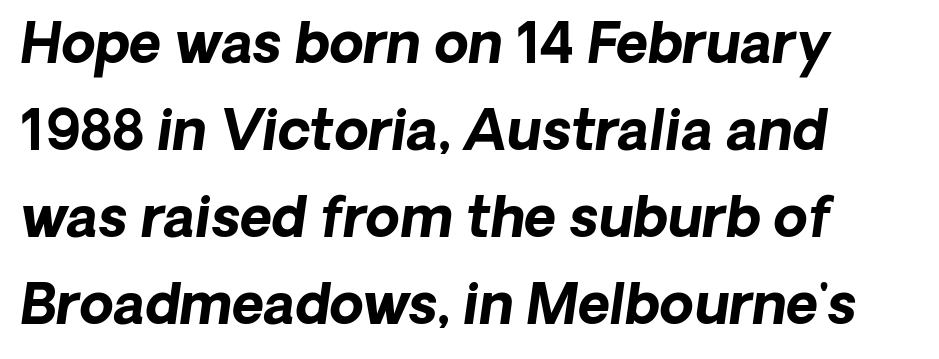
A bare baseline throughout the passage. Here the glyphs are tracked normally, forming tight word shapes. Italic? Definitely — the glyphs are oblique. Alignment: flush left. Vertically, the passage feels balanced, rows spaced as you'd expect. Typographic density is high because the face is bold.
